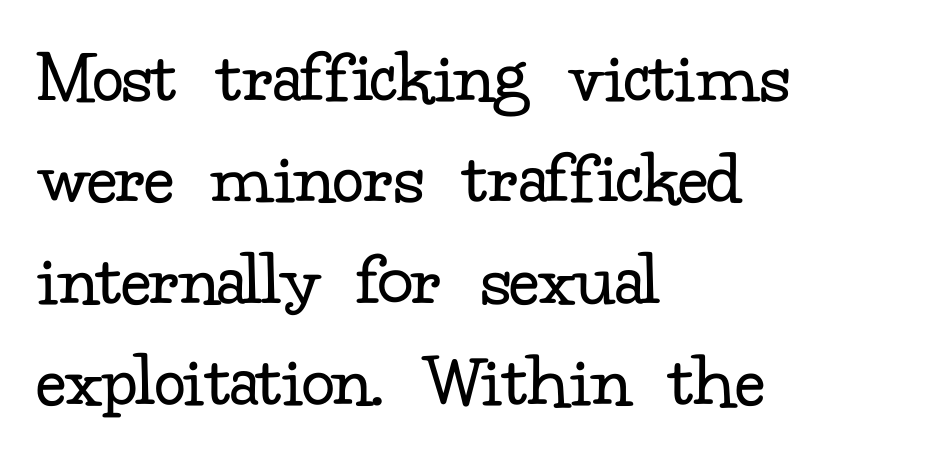
Glyph-to-glyph distance matches everyday printed text. Compared with typical paragraphs, the rows here are spaced about the same. Is this a fixed-width face? No — the glyphs have proportional, varying widths. When letters stand straight like this, we call the style roman or upright. The font sits on the lighter half of the weight spectrum, regular included. Rule under the text: the space is simply empty.
